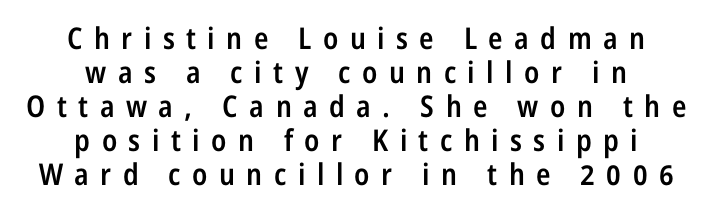
The image shows 30 px semibold, condensed sans-serif type, upright; set centered, tight line spacing (1.13x), unusually wide letter spacing (+0.38 em), not underlined; low stroke contrast and a medium x-height.
